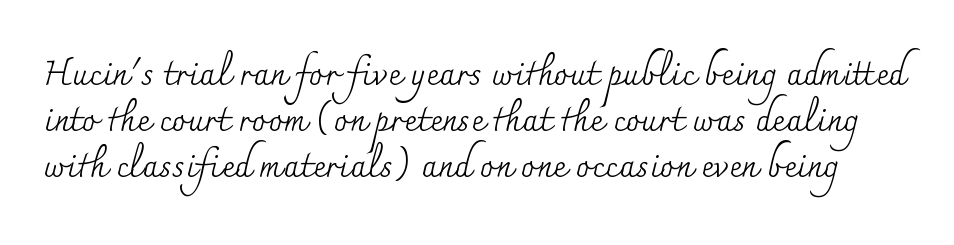
Beneath every word, the page is bare. Stems and bowls with no extra thickness — not bold. Serif or sans? Serif — the stroke terminals have little feet.
